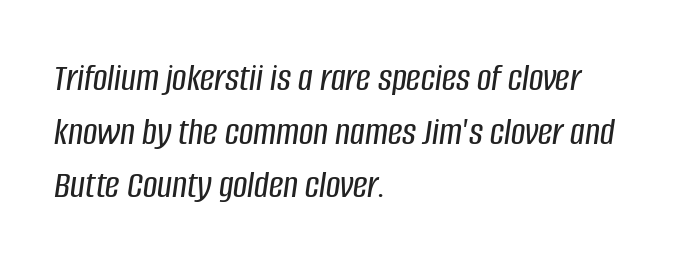
{"italic": "yes", "lean": "right", "slant_degrees": 8, "width": "condensed", "stroke_contrast": "low", "x_height": "large", "monospaced": "no", "underline": "no", "align": "left", "line_spacing": "normal", "line_spacing_ratio": 1.34, "letter_spacing": "normal", "letter_spacing_em": 0.0, "glyph_px": 40}
